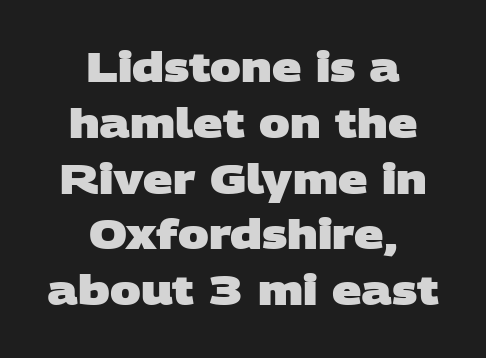
Stroke thickness is high; the sample reads as a true bold. Horizontal alignment here is central, giving a formal, balanced look. Does the type have serifs? No, each stem ends abruptly. Standard letterfit; no display-style spreading of the glyphs. Any mark beneath the type? The region is blank.
